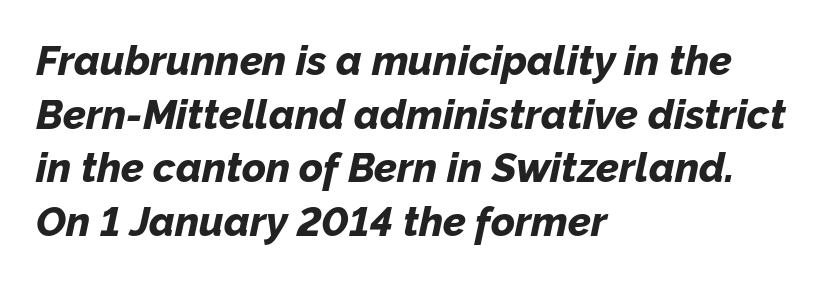
The image shows 41 px bold type, italic (leaning right); set left-aligned, normal line spacing (1.31x), normal letter spacing, not underlined; low stroke contrast and a medium x-height.
